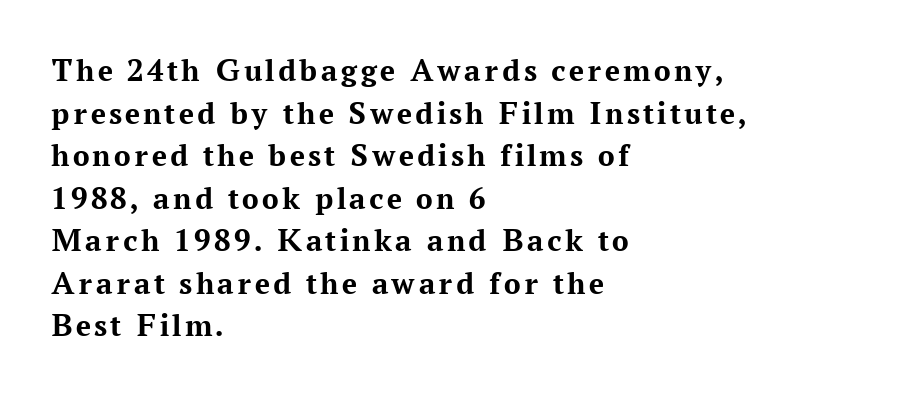
This sample has the flowing, uneven cadence of proportional lettering. Nobody drew a line under any word here. The lines sit at an ordinary, default distance from one another. The lines are quadded left. Does the weight exceed regular? Yes, all the way to bold. The axis of the letterforms is exactly vertical.
